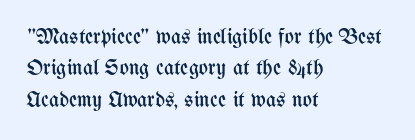
The line-height multiplier appears to be the usual default. The ragged edge is on the right, which tells us the setting is flush left. A typesetter would mark this as roman, not italic. This sample uses plain, unmodified letter spacing. No letter is thick-stroked: the sample isn't bold.
